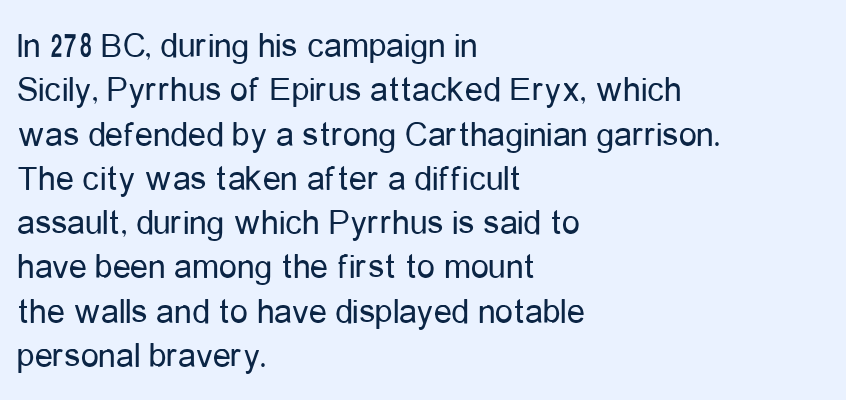
Think standard paragraph weight, or any step lighter than that. Spacing between characters is what you'd get straight out of the box. This sample uses an upright cut, with every glyph sitting square on the baseline. To sum up the face: it is a sans, with no serifs. The passage shown is typed in a proportional face where columns would drift.
